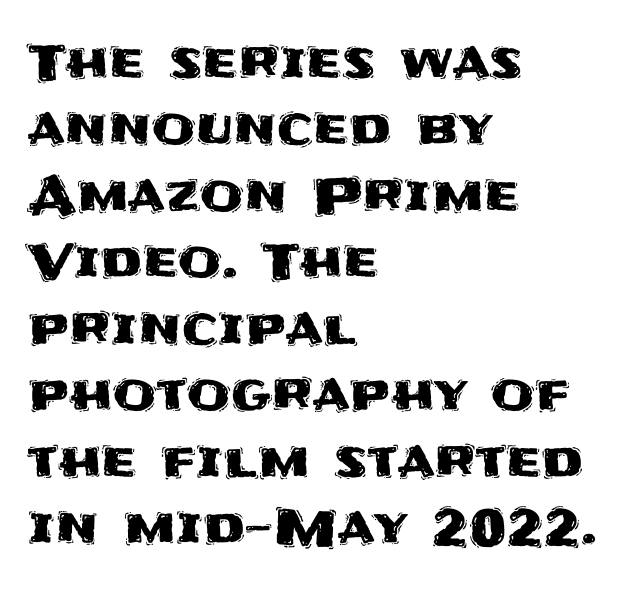
{"serif": "no", "italic": "no", "width": "normal", "stroke_contrast": "medium", "x_height": "large", "monospaced": "no", "underline": "no", "align": "left", "line_spacing": "normal", "line_spacing_ratio": 1.33, "letter_spacing": "normal", "letter_spacing_em": 0.0, "glyph_px": 50}
